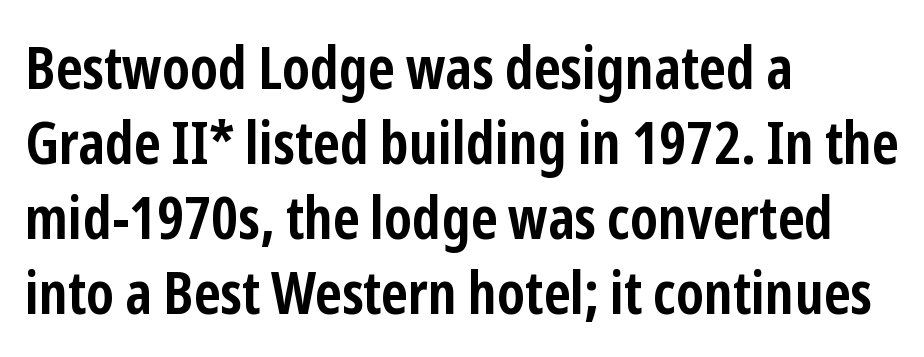
The gaps between neighbouring characters are ordinary and unremarkable. A roman cut, with each character standing at attention. A dark, heavy texture on the line: the type is bold. Font category for this specimen: sans-serif.
